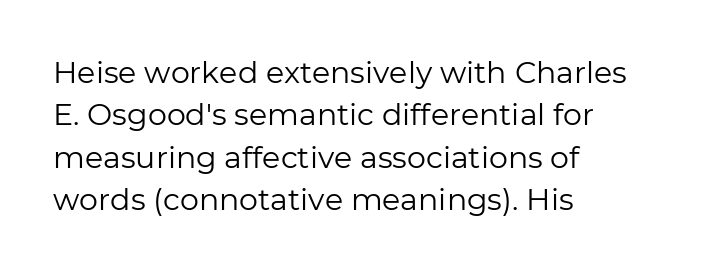
{"serif": "no", "italic": "no", "bold": "no", "weight": "regular", "width": "normal", "stroke_contrast": "low", "x_height": "medium", "monospaced": "no", "underline": "no", "align": "left", "line_spacing": "normal", "line_spacing_ratio": 1.41, "letter_spacing": "normal", "letter_spacing_em": 0.0, "glyph_px": 30}
